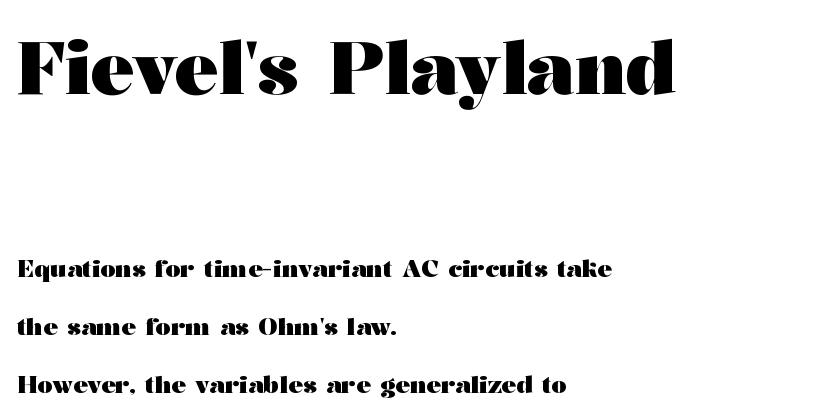
As a designer I'd log this as weight 700, bold. Summary of vertical rhythm: relaxed, with wide interline spacing. Compared with typical body copy, the letter spacing here is the same. Rule under the text: the space is simply empty.
